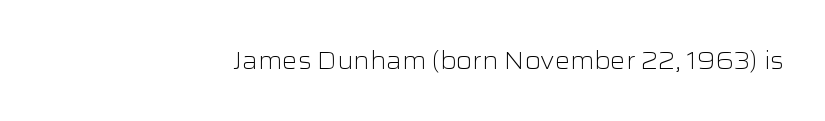
{"italic": "no", "bold": "no", "underline": "no", "align": "right", "letter_spacing": "normal", "letter_spacing_em": 0.0, "glyph_px": 24}
